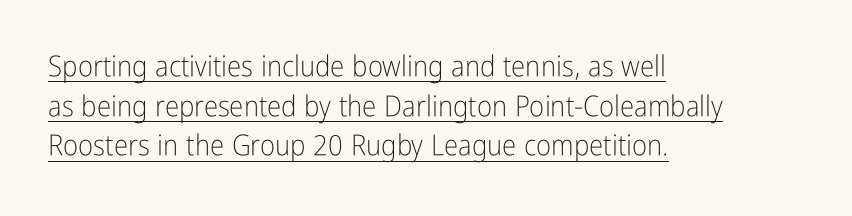
{"serif": "no", "italic": "no", "bold": "no", "weight": "light", "width": "condensed", "stroke_contrast": "low", "x_height": "medium", "monospaced": "no", "underline": "yes", "align": "left", "line_spacing": "normal", "line_spacing_ratio": 1.37, "letter_spacing": "normal", "letter_spacing_em": 0.0, "glyph_px": 29}
